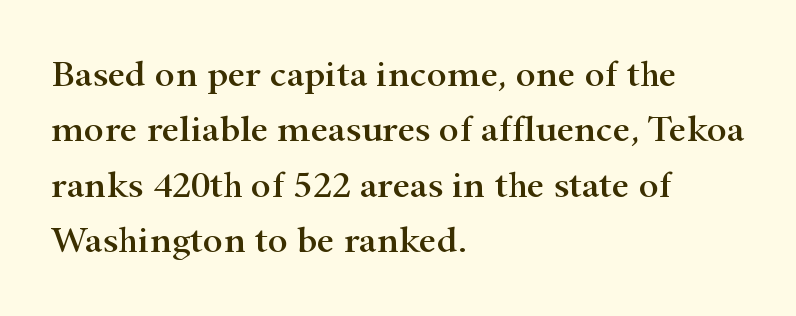
Q: Is the text italic (slanted)? A: No, it is upright.
Q: Is the typeface a serif or a sans-serif typeface? A: Serif.
Q: Is the text underlined? A: No.
Q: How is the paragraph aligned? A: Left-aligned.
Q: Is the spacing between letters normal or unusually wide? A: Normal.
Q: Is the spacing between lines tight, normal or loose? A: Normal.
Q: Width (condensed, normal, or wide)? A: Wide.
Q: Stroke contrast? A: High.
Q: x-height? A: Small.
Q: Monospaced? A: No.
